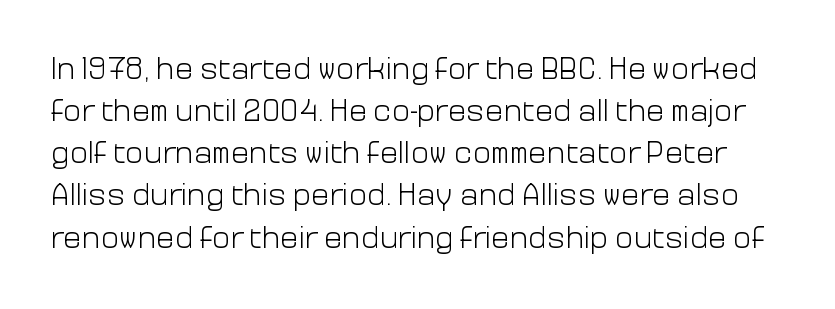
The image shows 31 px light sans-serif type, upright; set normal line spacing (1.36x), normal letter spacing, not underlined; low stroke contrast and a medium x-height.
